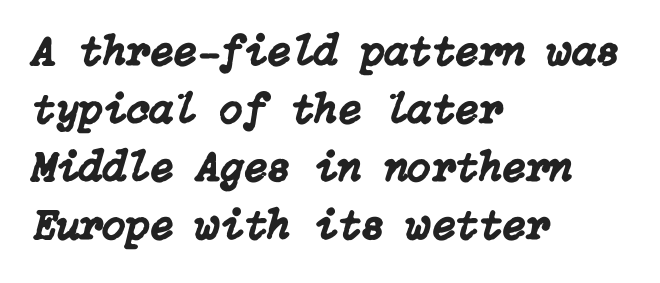
{"italic": "yes", "lean": "right", "slant_degrees": 15, "width": "normal", "stroke_contrast": "low", "x_height": "medium", "underline": "no", "align": "left", "line_spacing": "normal", "line_spacing_ratio": 1.35, "letter_spacing": "normal", "letter_spacing_em": 0.0, "glyph_px": 43}
